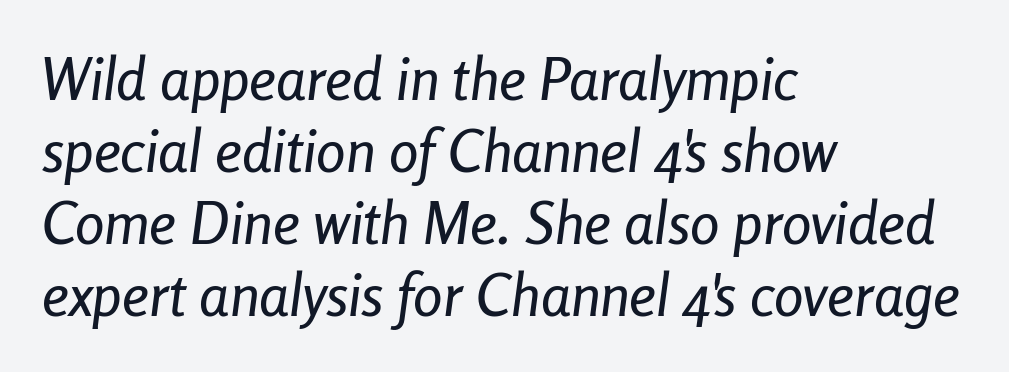
Compared with a centered layout, this one pins lines to the left instead. Italic: yes, the glyphs are oblique. Clear beneath every line of the passage. Proportional: the letters do not fall into vertical columns.
